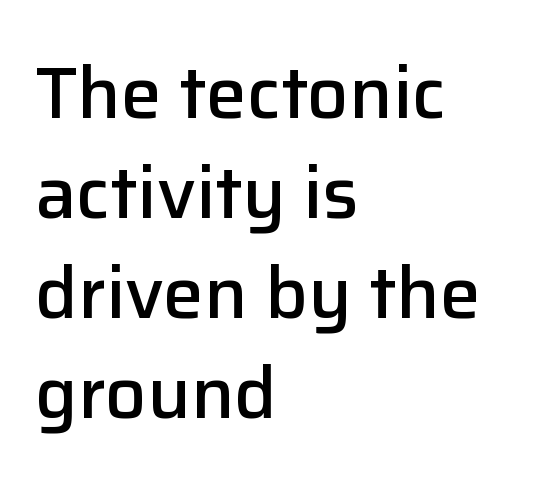
The image shows 73 px semibold sans-serif type, upright; set left-aligned, normal line spacing (1.37x), normal letter spacing, not underlined; low stroke contrast and a medium x-height.
